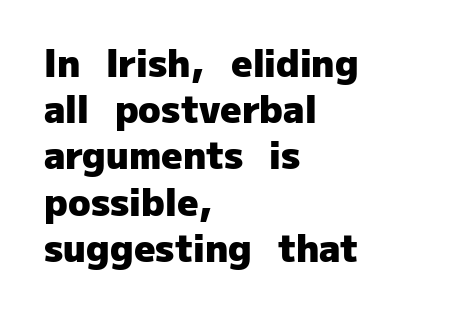
Is there any slant? The stems are plumb. Visually the block forms a straight wall on the left and a jagged coastline on the right. Each letter keeps its own natural width here, so spacing adapts to shape. Thick stems and heavy bowls — unmistakably bold. Unlike a traditional serif, this face leaves its strokes unadorned.
